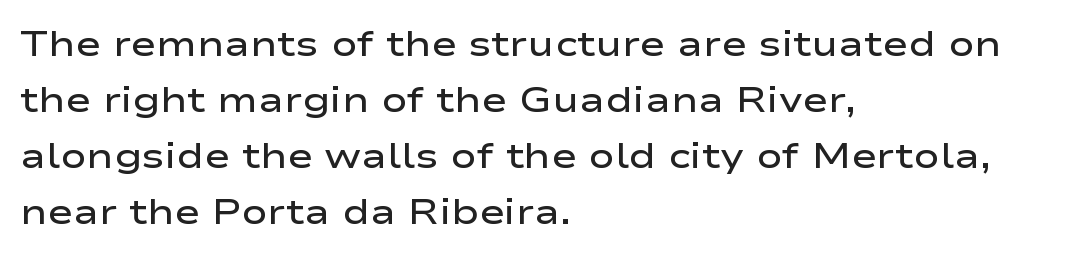
All the whitespace from short lines collects on the right. Weight check: semibold — heavier than regular, not quite bold. Interline gaps are of average width in this sample. The passage shown is typed in a proportional face where columns would drift. Do the letters lean? They stand straight. Decoration check: the copy has no underline.
